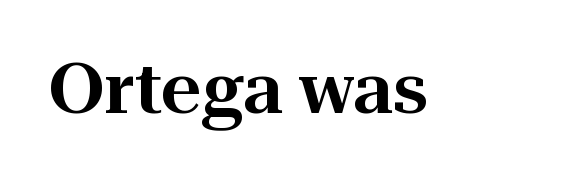
{"serif": "yes", "italic": "no", "width": "normal", "stroke_contrast": "high", "x_height": "medium", "monospaced": "no", "underline": "no", "letter_spacing": "normal", "letter_spacing_em": 0.0, "glyph_px": 70}
